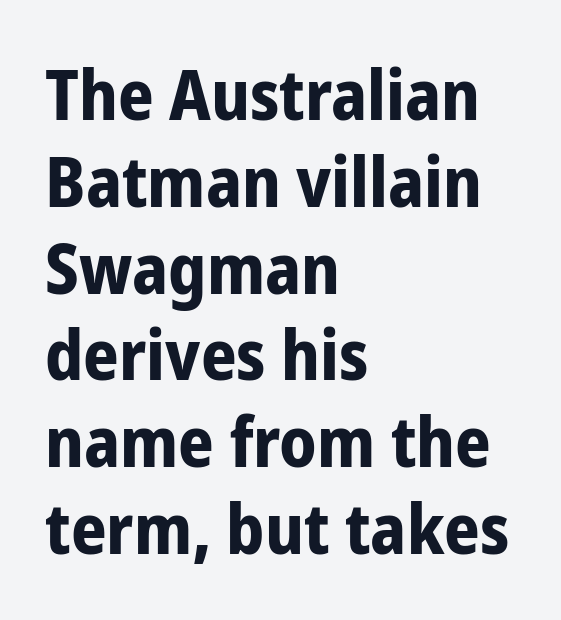
Q: Is the text bold? A: Yes.
Q: Is the text italic (slanted)? A: No, it is upright.
Q: Is the typeface a serif or a sans-serif typeface? A: Sans-serif.
Q: Is the text underlined? A: No.
Q: How is the paragraph aligned? A: Left-aligned.
Q: Is the spacing between letters normal or unusually wide? A: Normal.
Q: Width (condensed, normal, or wide)? A: Condensed.
Q: Stroke contrast? A: Low.
Q: x-height? A: Medium.
Q: Monospaced? A: No.
